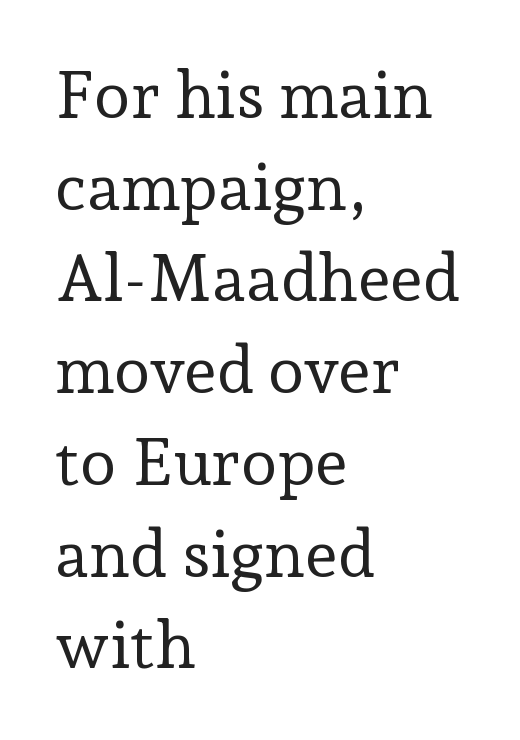
This is roman type, the default non-slanted kind. You can tell from the footed stems that serif type was used. Words appear dense and cohesive because spacing is normal. Heaviness? Minimal to ordinary, like unemphasized prose.
